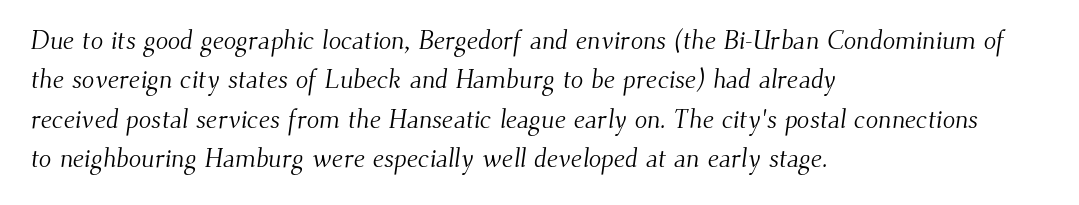
The image shows 26 px text type; set left-aligned, normal line spacing (1.51x), normal letter spacing, not underlined.
